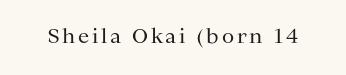
The image shows 20 px text type, upright; set not underlined.
